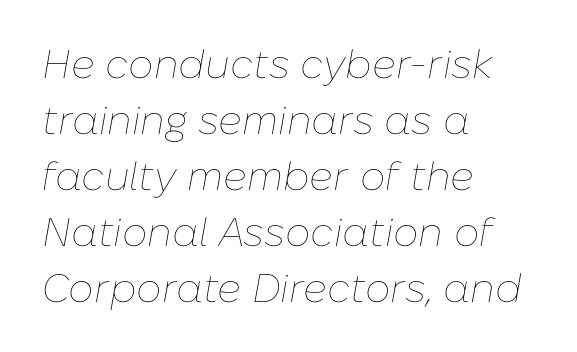
The image shows 40 px thin type, italic (leaning right); set left-aligned, normal line spacing (1.4x), normal letter spacing, not underlined; low stroke contrast and a medium x-height.
